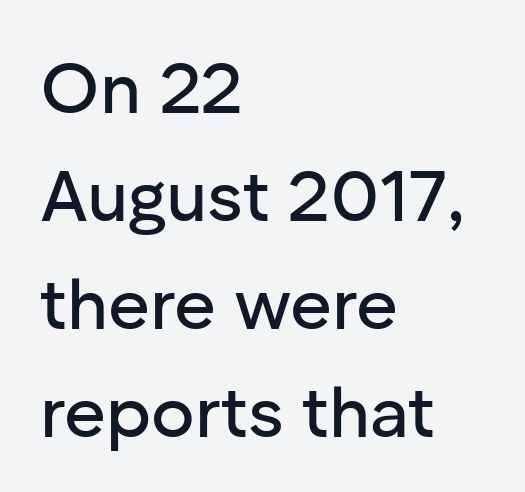
{"serif": "no", "italic": "no", "width": "normal", "stroke_contrast": "low", "x_height": "medium", "monospaced": "no", "underline": "no", "align": "left", "line_spacing": "normal", "line_spacing_ratio": 1.5, "letter_spacing": "normal", "letter_spacing_em": 0.0, "glyph_px": 72}
